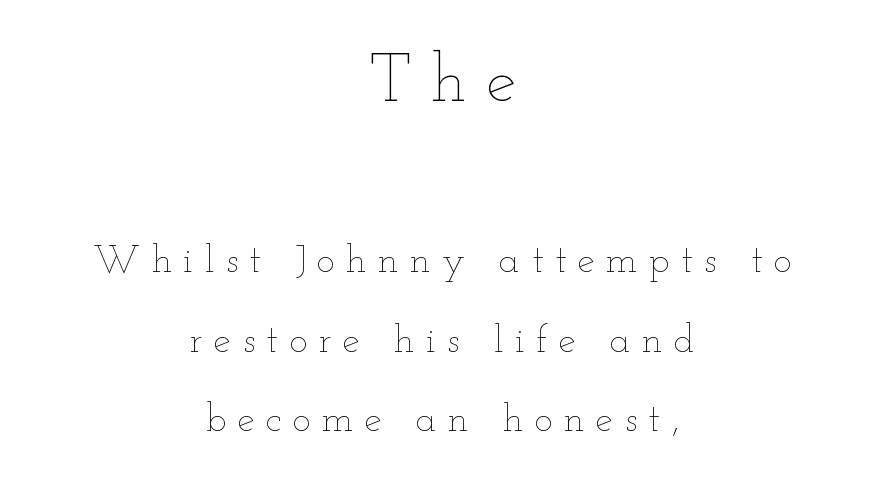
The image shows 68 px thin, wide type, upright; set centered, loose line spacing (2.03x), unusually wide letter spacing (+0.29 em), not underlined; the first (top) block is 1.74x larger; low stroke contrast and a small x-height.
